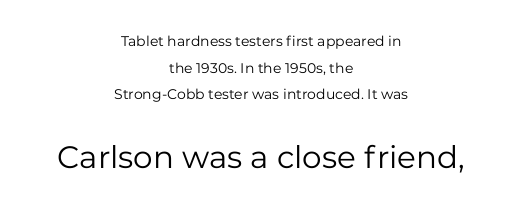
{"serif": "no", "italic": "no", "bold": "no", "weight": "regular", "width": "normal", "stroke_contrast": "low", "x_height": "medium", "monospaced": "no", "underline": "no", "align": "center", "line_spacing": "loose", "line_spacing_ratio": 1.91, "letter_spacing": "normal", "letter_spacing_em": 0.0, "larger_block": "second", "size_ratio": 2.21, "glyph_px": 31}
